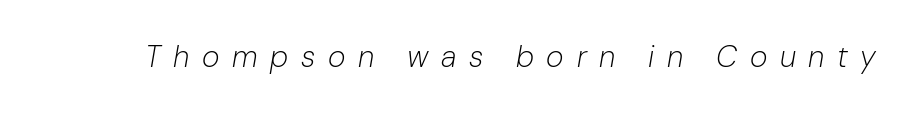
Q: Is the text bold? A: No.
Q: Is the text italic (slanted)? A: Yes, it leans right by about 10 degrees.
Q: Is the text underlined? A: No.
Q: Is the spacing between letters normal or unusually wide? A: Unusually wide.
Q: Width (condensed, normal, or wide)? A: Normal.
Q: Stroke contrast? A: Low.
Q: x-height? A: Medium.
Q: Monospaced? A: No.
